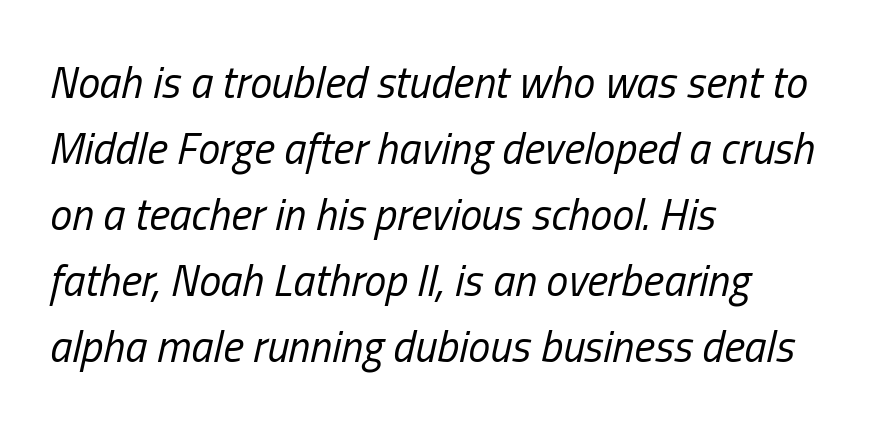
The specimen reads as italic at a glance. Is this a heavy cut? Hardly; it is regular or lighter. Note the varied advance widths — an 'i' is clearly narrower than an 'm'. In terms of leading, this rendering sits right in the middle.
